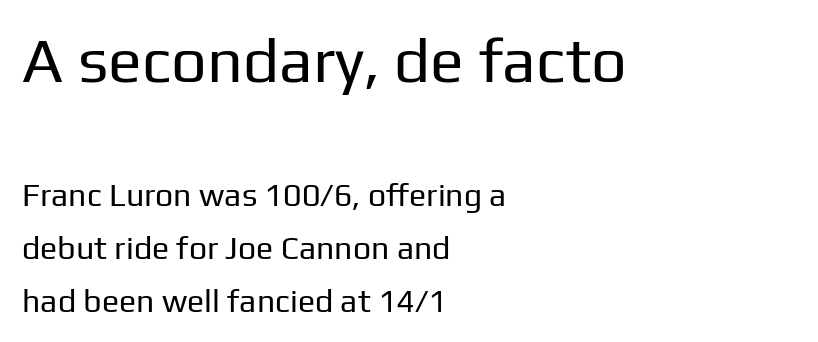
{"serif": "no", "italic": "no", "bold": "no", "weight": "regular", "width": "normal", "stroke_contrast": "low", "x_height": "medium", "monospaced": "no", "underline": "no", "align": "left", "line_spacing": "normal", "line_spacing_ratio": 1.65, "letter_spacing": "normal", "letter_spacing_em": 0.0, "larger_block": "first", "size_ratio": 1.97, "glyph_px": 63}
